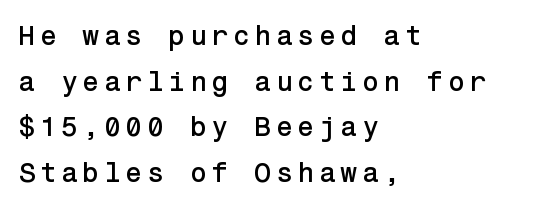
The image shows 28 px sans-serif type, upright; set left-aligned, normal line spacing (1.63x), not underlined; low stroke contrast and a medium x-height.
